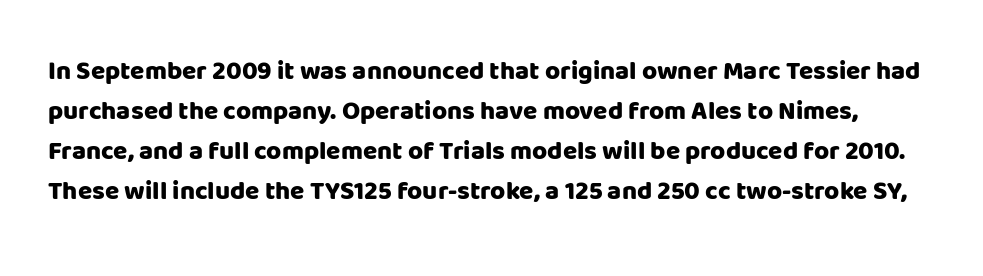
The image shows 26 px bold type, upright; set normal line spacing (1.54x), normal letter spacing, not underlined.
